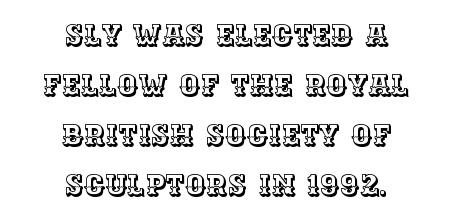
Q: Is the text italic (slanted)? A: No, it is upright.
Q: Is the text underlined? A: No.
Q: How is the paragraph aligned? A: Centered.
Q: Is the spacing between letters normal or unusually wide? A: Normal.
Q: Width (condensed, normal, or wide)? A: Normal.
Q: x-height? A: Large.
Q: Monospaced? A: No.
